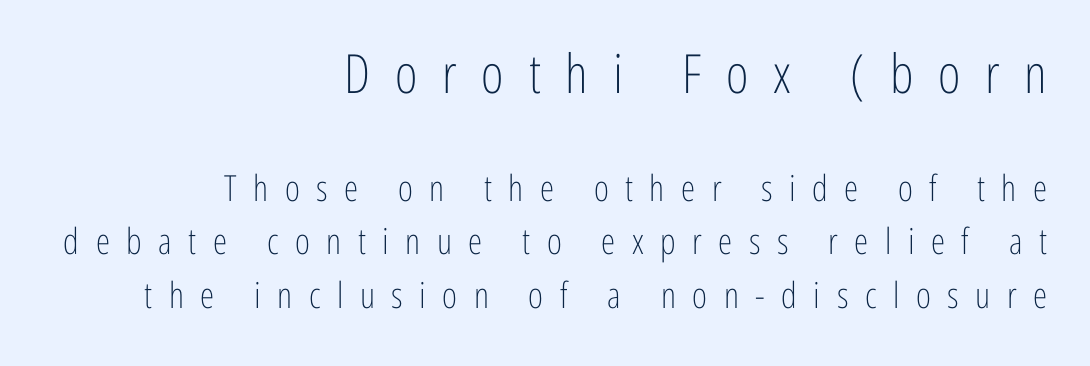
The lines sit at an ordinary, default distance from one another. Top chunk: large. Bottom chunk: small. The text block is weighted toward the right margin, trailing off unevenly leftward. The strip under each line holds only bare page. Here the glyphs are tracked loosely, breaking word shapes into spaced letters. This is the regular roman posture of the typeface.
